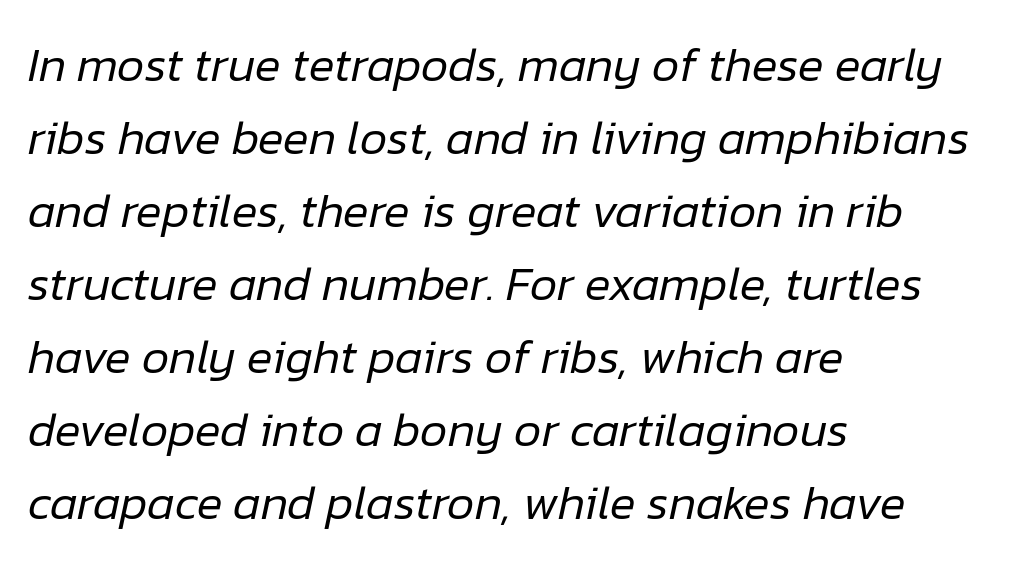
A typesetter would call this proportional, since set widths differ per character. Rule under the text: the space is simply empty. The typeface has the unassuming heft of standard copy or less. Here the glyphs are tracked normally, forming tight word shapes. Whoever set this chose a conventional vertical rhythm. Which margin do the lines hug? The left one — the right edge is uneven.
